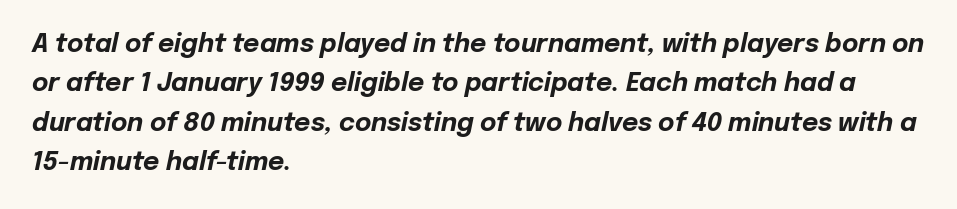
Q: Is the text bold? A: Yes.
Q: Is the text italic (slanted)? A: Yes, it leans right by about 12 degrees.
Q: Is the text underlined? A: No.
Q: How is the paragraph aligned? A: Left-aligned.
Q: Is the spacing between letters normal or unusually wide? A: Normal.
Q: Is the spacing between lines tight, normal or loose? A: Normal.
